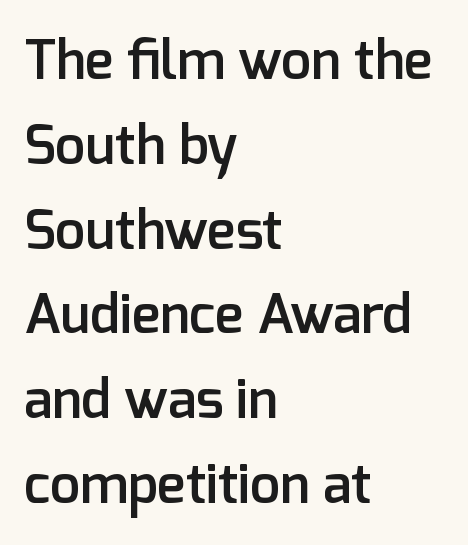
{"serif": "no", "italic": "no", "bold": "semi", "weight": "semibold", "width": "normal", "stroke_contrast": "low", "x_height": "medium", "monospaced": "no", "underline": "no", "align": "left", "line_spacing": "normal", "line_spacing_ratio": 1.57, "letter_spacing": "normal", "letter_spacing_em": 0.0, "glyph_px": 54}
